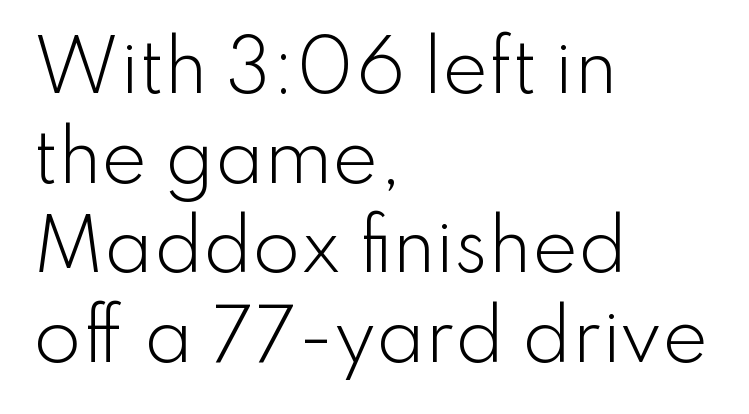
The image shows 69 px light sans-serif type, upright; set left-aligned, normal line spacing (1.3x), normal letter spacing, not underlined; low stroke contrast and a small x-height.
